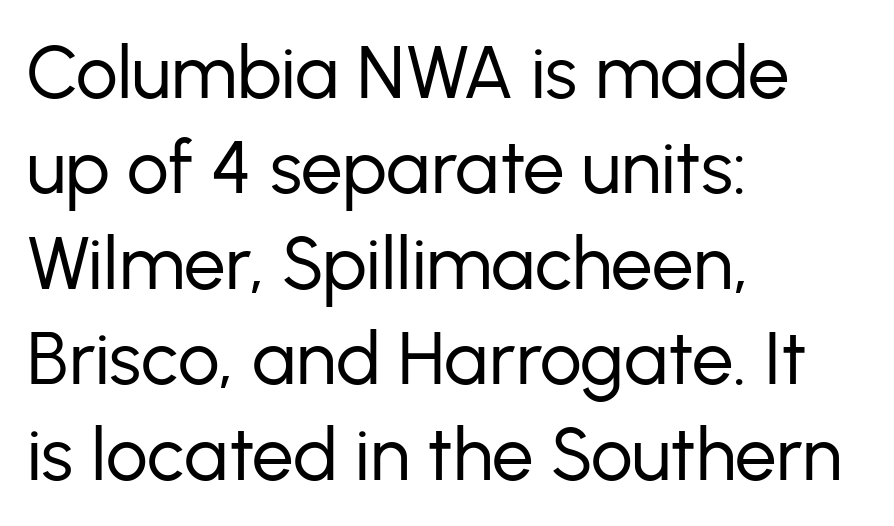
The image shows 74 px regular-weight sans-serif type, upright; set left-aligned, normal line spacing (1.29x), normal letter spacing, not underlined; low stroke contrast and a medium x-height.
